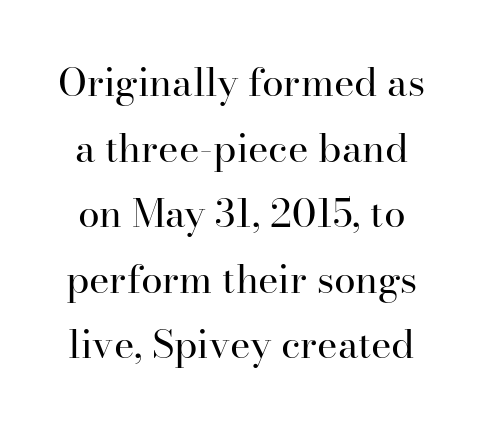
The image shows 39 px regular-weight serif type, upright; set normal line spacing (1.68x), normal letter spacing, not underlined; high stroke contrast and a small x-height.
